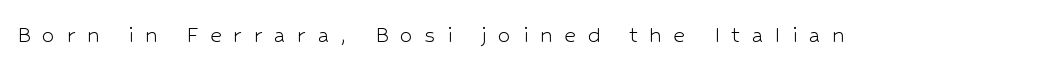
The image shows 26 px text type, upright; set unusually wide letter spacing (+0.44 em), not underlined.
